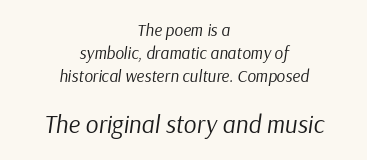
{"italic": "yes", "lean": "right", "slant_degrees": 9, "bold": "no", "underline": "no", "align": "center", "line_spacing": "normal", "line_spacing_ratio": 1.36, "letter_spacing": "normal", "letter_spacing_em": 0.0, "larger_block": "second", "size_ratio": 1.47, "glyph_px": 25}
